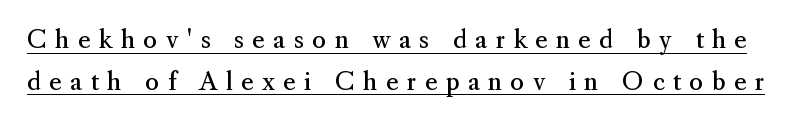
{"italic": "no", "bold": "no", "underline": "yes", "line_spacing_ratio": 1.74, "letter_spacing": "wide", "letter_spacing_em": 0.35, "glyph_px": 24}
